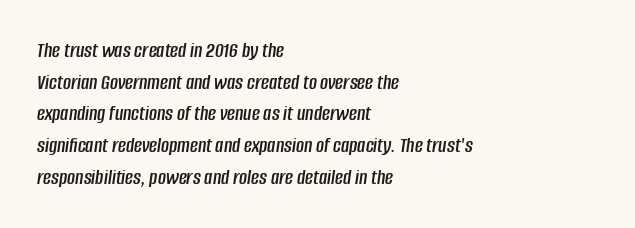
The image shows 22 px text type, italic (leaning right); set left-aligned, normal line spacing (1.44x), normal letter spacing, not underlined.
